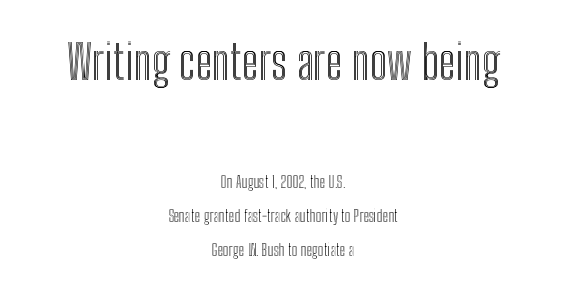
Q: Is the text italic (slanted)? A: No, it is upright.
Q: Is the text underlined? A: No.
Q: How is the paragraph aligned? A: Centered.
Q: Is the spacing between letters normal or unusually wide? A: Normal.
Q: Is the spacing between lines tight, normal or loose? A: Loose.
Q: Which block of text is set in a larger size, the first (top) or the second (bottom)? A: The first (top) one.
Q: Width (condensed, normal, or wide)? A: Condensed.
Q: x-height? A: Medium.
Q: Monospaced? A: No.
